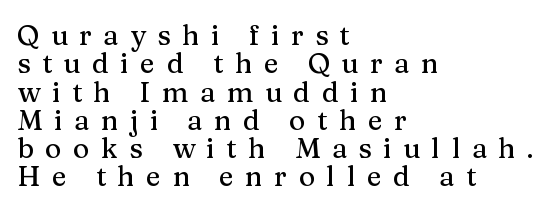
Q: Is the text italic (slanted)? A: No, it is upright.
Q: Is the typeface a serif or a sans-serif typeface? A: Serif.
Q: Is the text underlined? A: No.
Q: How is the paragraph aligned? A: Left-aligned.
Q: Is the spacing between letters normal or unusually wide? A: Unusually wide.
Q: Is the spacing between lines tight, normal or loose? A: Tight.
Q: Width (condensed, normal, or wide)? A: Normal.
Q: Stroke contrast? A: Medium.
Q: x-height? A: Medium.
Q: Monospaced? A: No.
